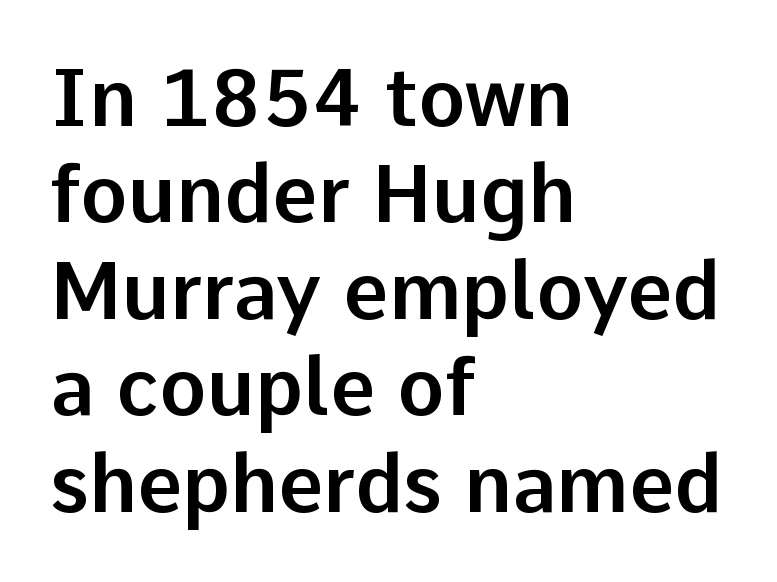
{"serif": "no", "italic": "no", "width": "normal", "stroke_contrast": "low", "x_height": "medium", "monospaced": "no", "underline": "no", "align": "left", "line_spacing_ratio": 1.22, "letter_spacing": "normal", "letter_spacing_em": 0.0, "glyph_px": 79}
